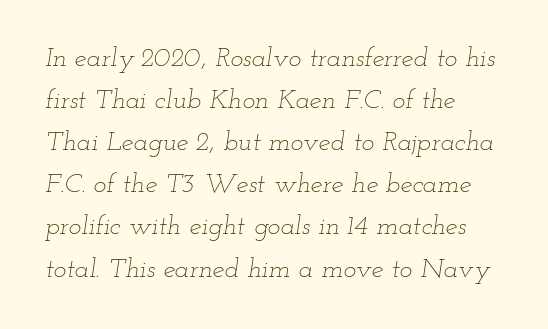
{"italic": "yes", "lean": "right", "slant_degrees": 12, "bold": "no", "underline": "no", "align": "left", "line_spacing": "normal", "line_spacing_ratio": 1.56, "letter_spacing": "normal", "letter_spacing_em": 0.0, "glyph_px": 27}
